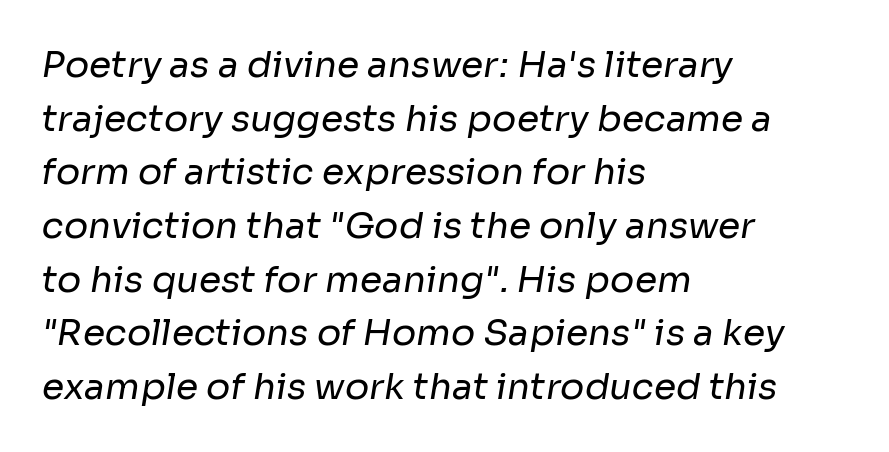
{"serif": "no", "bold": "no", "weight": "regular", "width": "normal", "stroke_contrast": "low", "x_height": "medium", "monospaced": "no", "underline": "no", "align": "left", "line_spacing": "normal", "line_spacing_ratio": 1.49, "letter_spacing": "normal", "letter_spacing_em": 0.0, "glyph_px": 36}
